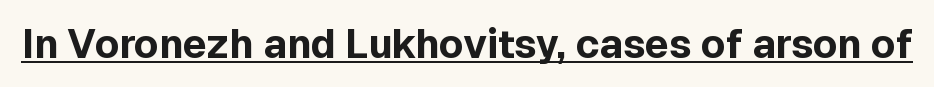
{"serif": "no", "italic": "no", "bold": "yes", "weight": "bold", "width": "normal", "x_height": "medium", "monospaced": "no", "underline": "yes", "letter_spacing": "normal", "letter_spacing_em": 0.0, "glyph_px": 40}
